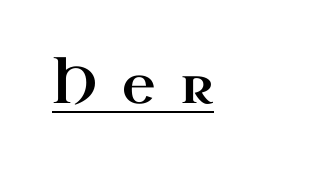
Q: Is the text italic (slanted)? A: No, it is upright.
Q: Is the typeface a serif or a sans-serif typeface? A: Serif.
Q: Is the text underlined? A: Yes.
Q: Is the spacing between letters normal or unusually wide? A: Unusually wide.
Q: Width (condensed, normal, or wide)? A: Wide.
Q: Stroke contrast? A: High.
Q: x-height? A: Small.
Q: Monospaced? A: No.
